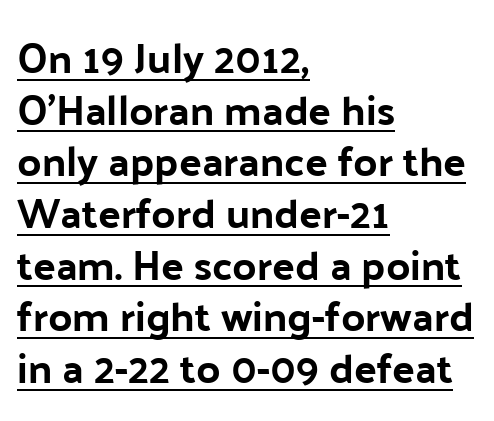
Check where the strokes stop: nothing finishes them off — pure sans. The face used here appears with an underline applied. Compared with typical body copy, the letter spacing here is the same. A typesetter would call this proportional, since set widths differ per character. The specimen reads as upright at a glance. These lines are set flush left with a ragged right edge.
